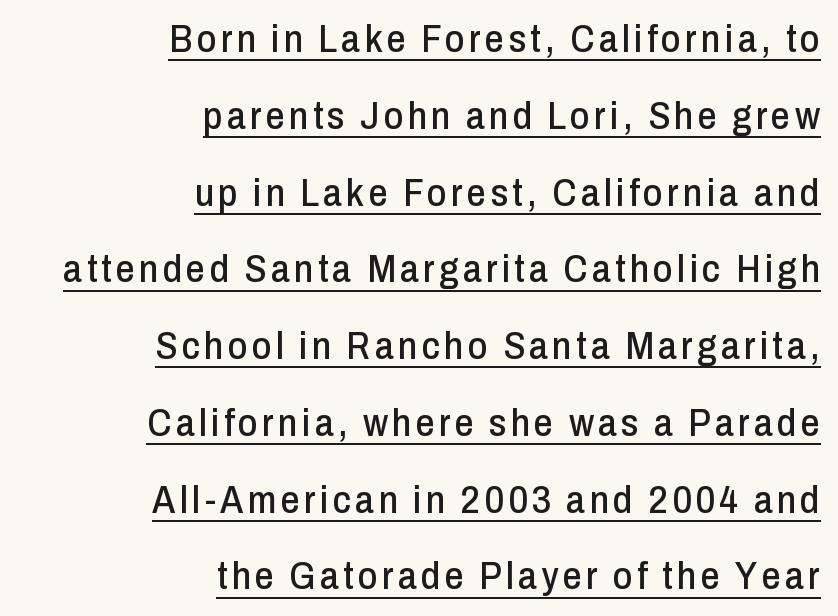
The image shows 38 px condensed sans-serif type, upright; set right-aligned, loose line spacing (2.02x), underlined; low stroke contrast and a medium x-height.
